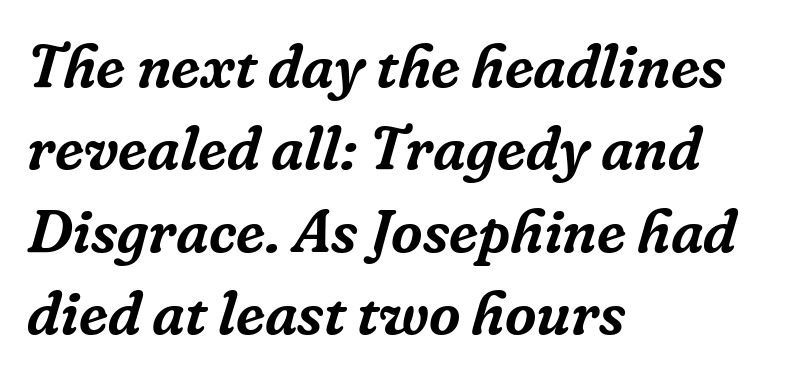
The image shows 61 px serif type, italic (leaning right); set left-aligned, normal line spacing (1.35x), normal letter spacing, not underlined; low stroke contrast and a medium x-height.
